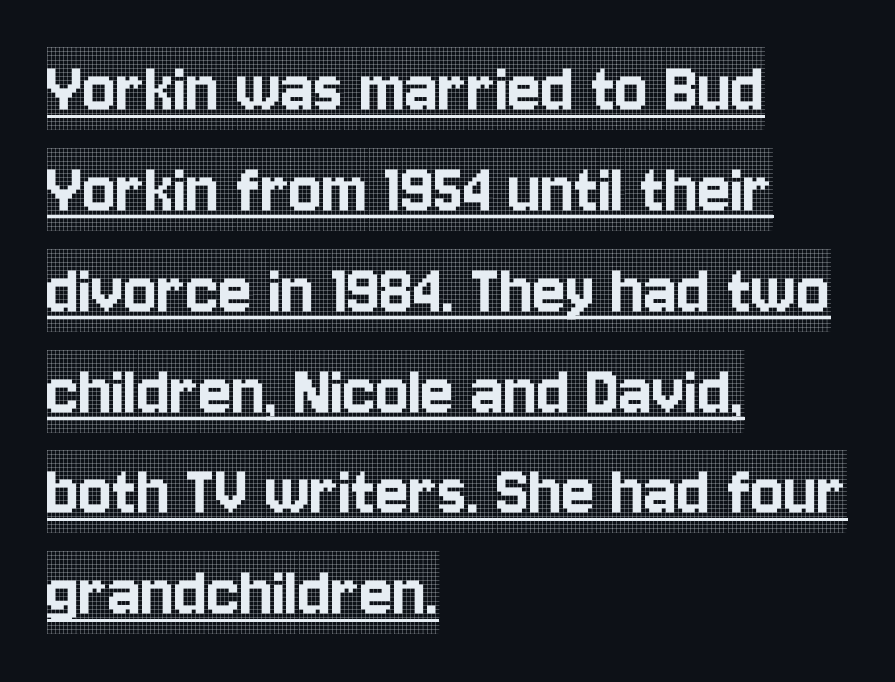
The image shows 77 px condensed serif type, upright; set left-aligned, normal line spacing (1.31x), normal letter spacing, underlined; a large x-height.
